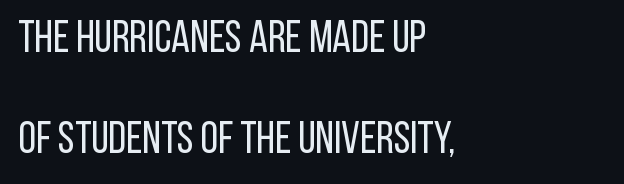
Q: Is the text bold? A: No.
Q: Is the text italic (slanted)? A: No, it is upright.
Q: Is the typeface a serif or a sans-serif typeface? A: Sans-serif.
Q: Is the text underlined? A: No.
Q: How is the paragraph aligned? A: Left-aligned.
Q: Is the spacing between letters normal or unusually wide? A: Normal.
Q: Is the spacing between lines tight, normal or loose? A: Loose.
Q: Width (condensed, normal, or wide)? A: Condensed.
Q: Stroke contrast? A: Low.
Q: x-height? A: Large.
Q: Monospaced? A: No.
